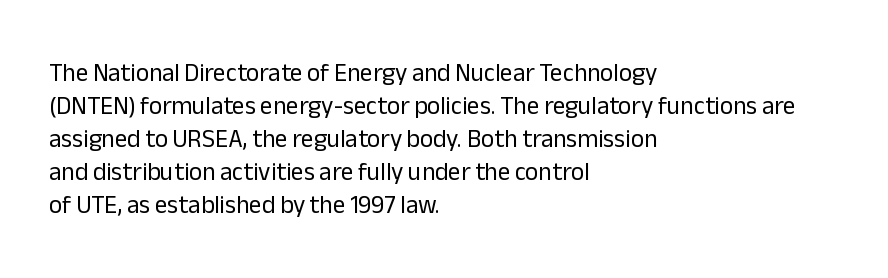
The image shows 25 px text type, upright; set left-aligned, normal line spacing (1.32x), normal letter spacing, not underlined.
